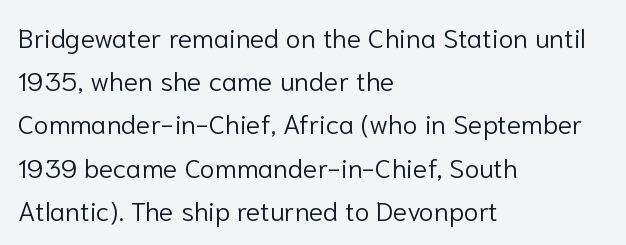
Q: Is the text bold? A: No.
Q: Is the text italic (slanted)? A: No, it is upright.
Q: Is the text underlined? A: No.
Q: How is the paragraph aligned? A: Left-aligned.
Q: Is the spacing between letters normal or unusually wide? A: Normal.
Q: Is the spacing between lines tight, normal or loose? A: Normal.
